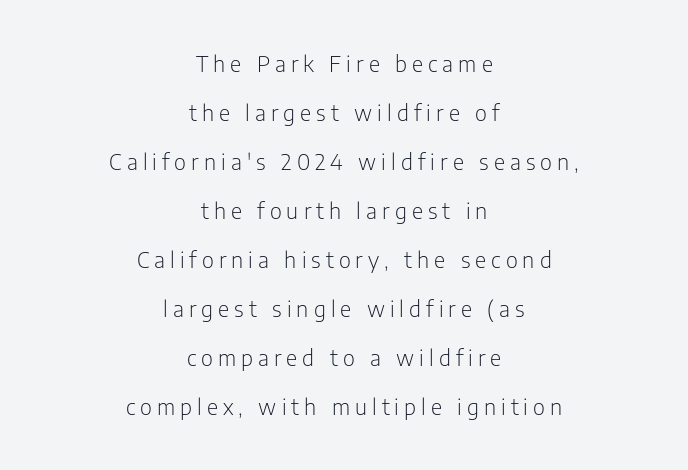
{"italic": "no", "bold": "no", "underline": "no", "align": "center", "line_spacing": "loose", "line_spacing_ratio": 2.23, "letter_spacing": "wide", "letter_spacing_em": 0.23, "glyph_px": 22}
